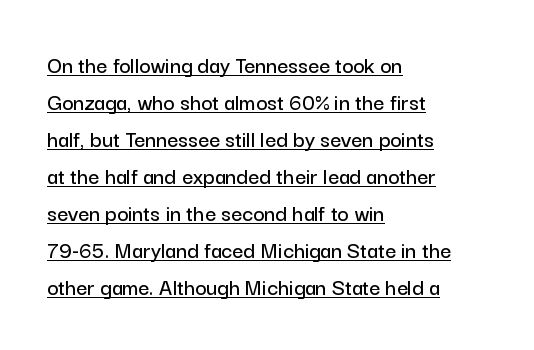
Q: Is the text italic (slanted)? A: No, it is upright.
Q: Is the text underlined? A: Yes.
Q: How is the paragraph aligned? A: Left-aligned.
Q: Is the spacing between letters normal or unusually wide? A: Normal.
Q: Is the spacing between lines tight, normal or loose? A: Normal.
